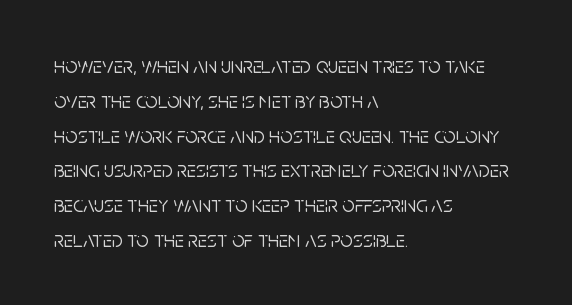
The image shows 22 px text type, upright; set left-aligned, normal line spacing (1.58x), normal letter spacing, not underlined.
